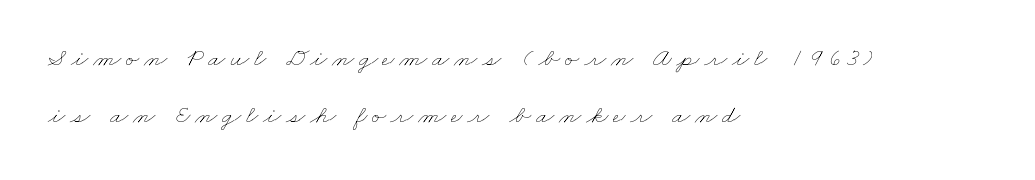
Q: Is the text bold? A: No.
Q: Is the text underlined? A: No.
Q: How is the paragraph aligned? A: Left-aligned.
Q: Is the spacing between lines tight, normal or loose? A: Loose.
